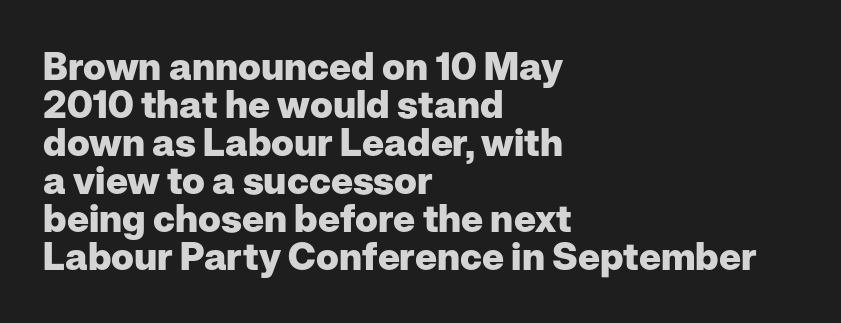
Q: Is the text bold? A: Yes.
Q: Is the text italic (slanted)? A: No, it is upright.
Q: Is the typeface a serif or a sans-serif typeface? A: Sans-serif.
Q: Is the text underlined? A: No.
Q: How is the paragraph aligned? A: Left-aligned.
Q: Is the spacing between letters normal or unusually wide? A: Normal.
Q: Is the spacing between lines tight, normal or loose? A: Tight.
Q: Width (condensed, normal, or wide)? A: Normal.
Q: Stroke contrast? A: Low.
Q: x-height? A: Medium.
Q: Monospaced? A: No.
